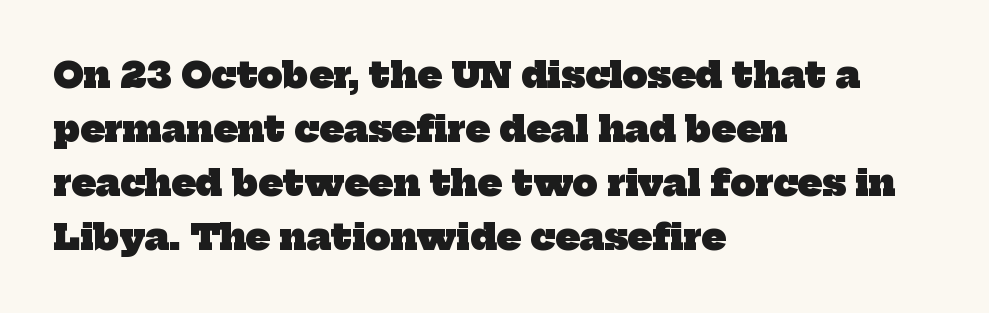
Q: Is the text bold? A: Yes.
Q: Is the typeface a serif or a sans-serif typeface? A: Serif.
Q: Is the text underlined? A: No.
Q: How is the paragraph aligned? A: Left-aligned.
Q: Is the spacing between letters normal or unusually wide? A: Normal.
Q: Is the spacing between lines tight, normal or loose? A: Normal.
Q: Width (condensed, normal, or wide)? A: Normal.
Q: Stroke contrast? A: Low.
Q: x-height? A: Medium.
Q: Monospaced? A: No.
